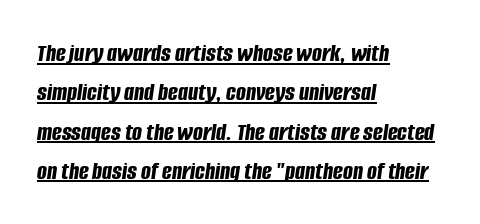
The image shows 26 px bold type, italic (leaning right); set left-aligned, normal line spacing (1.51x), normal letter spacing, underlined.
